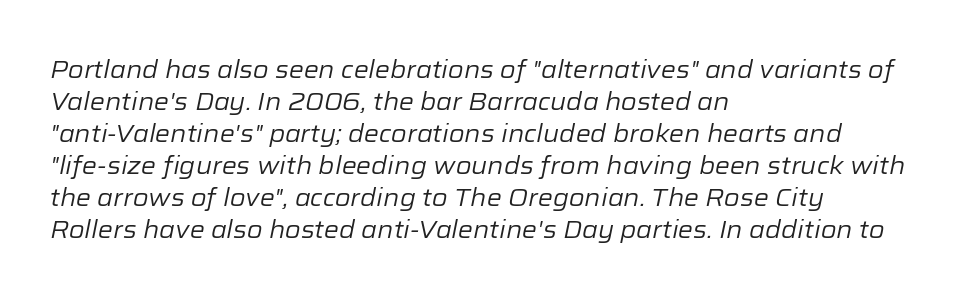
Q: Is the text bold? A: No.
Q: Is the text italic (slanted)? A: Yes, it leans right by about 12 degrees.
Q: Is the text underlined? A: No.
Q: How is the paragraph aligned? A: Left-aligned.
Q: Is the spacing between letters normal or unusually wide? A: Normal.
Q: Is the spacing between lines tight, normal or loose? A: Normal.
